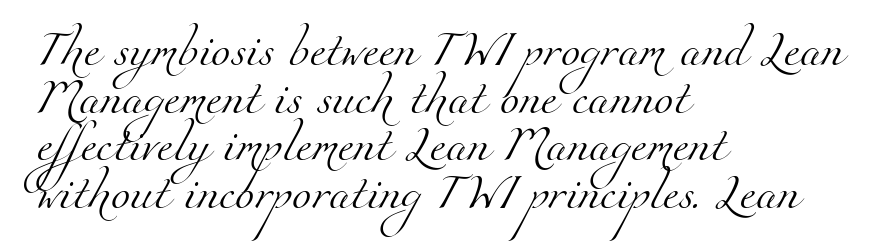
A typesetter would call this proportional, since set widths differ per character. Baseline-to-baseline distance is the conventional proportion of letter height. Bare-footed words on every line. Little horizontal feet cap the strokes, marking this as serif type.
